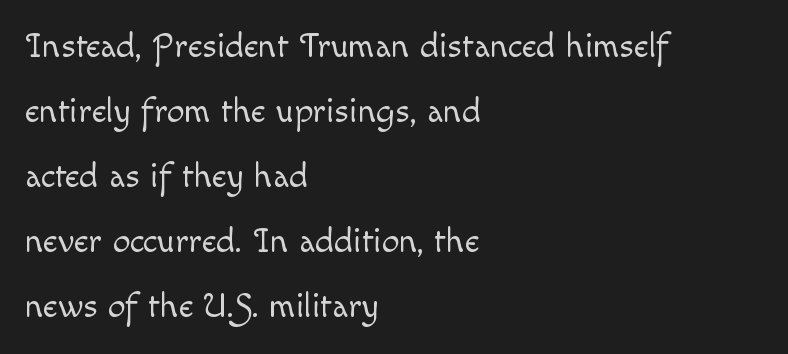
{"italic": "no", "bold": "no", "weight": "light", "width": "normal", "x_height": "small", "monospaced": "no", "underline": "no", "align": "left", "line_spacing_ratio": 1.86, "letter_spacing": "normal", "letter_spacing_em": 0.0, "glyph_px": 35}
